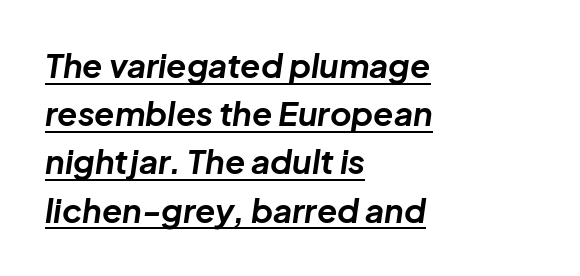
The image shows 33 px bold type, italic (leaning right); set left-aligned, normal line spacing (1.46x), normal letter spacing, underlined; low stroke contrast and a medium x-height.
